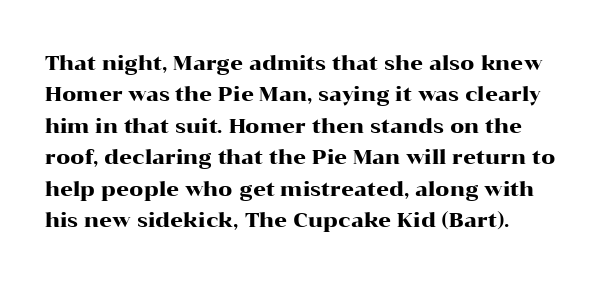
{"italic": "no", "underline": "no", "align": "left", "line_spacing": "normal", "line_spacing_ratio": 1.57, "letter_spacing": "normal", "letter_spacing_em": 0.0, "glyph_px": 20}
